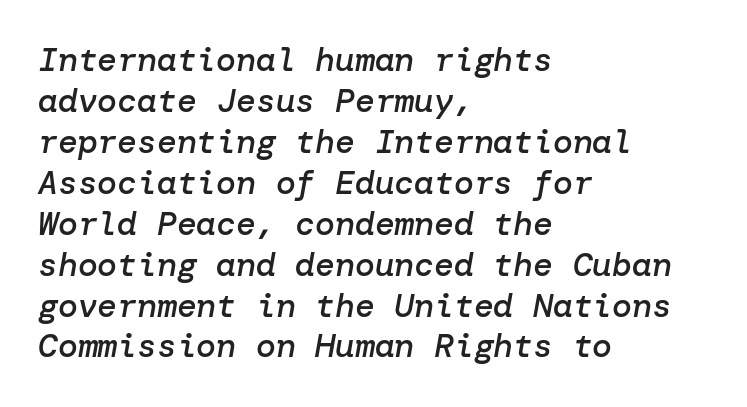
The image shows 33 px semibold type, italic (leaning right); set left-aligned, line spacing 1.24x, normal letter spacing, not underlined; low stroke contrast and a medium x-height.
